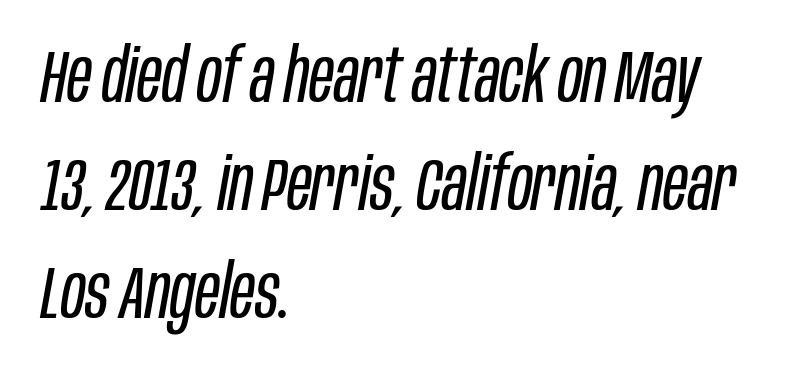
The image shows 75 px regular-weight, condensed type, italic (leaning right); set left-aligned, normal line spacing (1.44x), normal letter spacing, not underlined; low stroke contrast and a large x-height.
